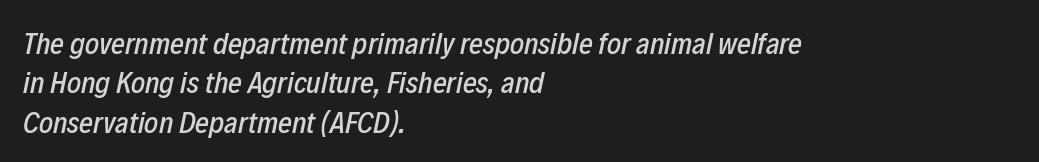
Standard letterfit; no display-style spreading of the glyphs. Emphasis-style slanted type is in use. Casual observation: everything's shoved over to the left. The specimen omits any rule beneath the text block's lines. The rendering uses natural spacing where letterforms have individual widths. The rendering uses a moderate line-height, typical for paragraphs.
